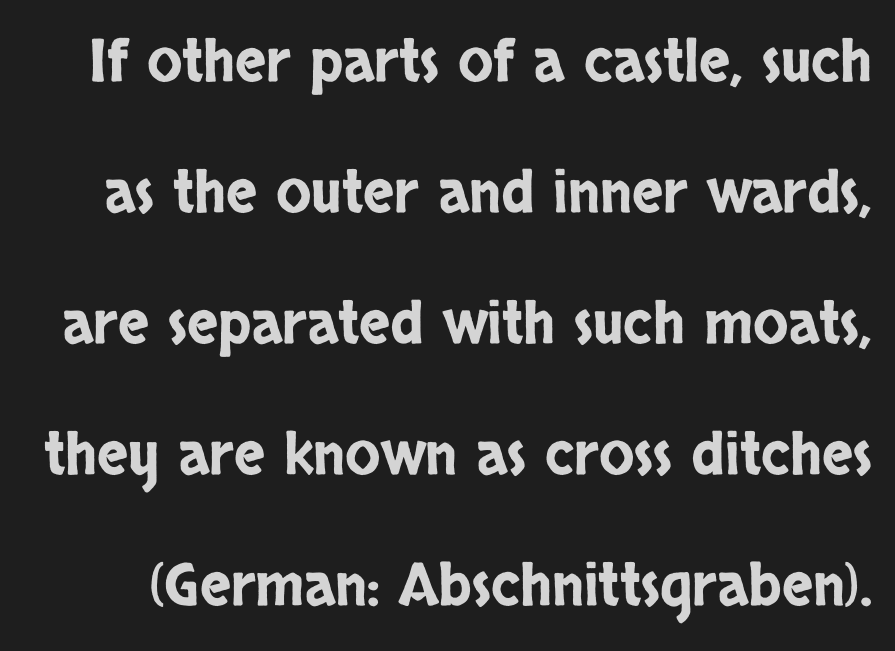
Students, observe: this is what heavily led, spacious text looks like. The lettering stays uniformly vertical, giving the passage a roman look. How are the letters spaced? Ordinarily, with no added tracking. The face used here is proportionally spaced, like ordinary book or web type.
